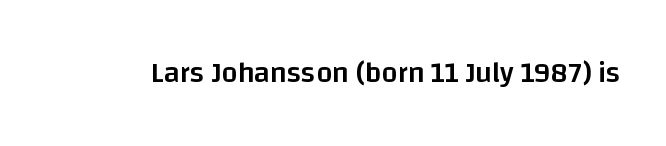
The image shows 29 px semibold sans-serif type, upright; set normal letter spacing, not underlined; low stroke contrast and a large x-height.
